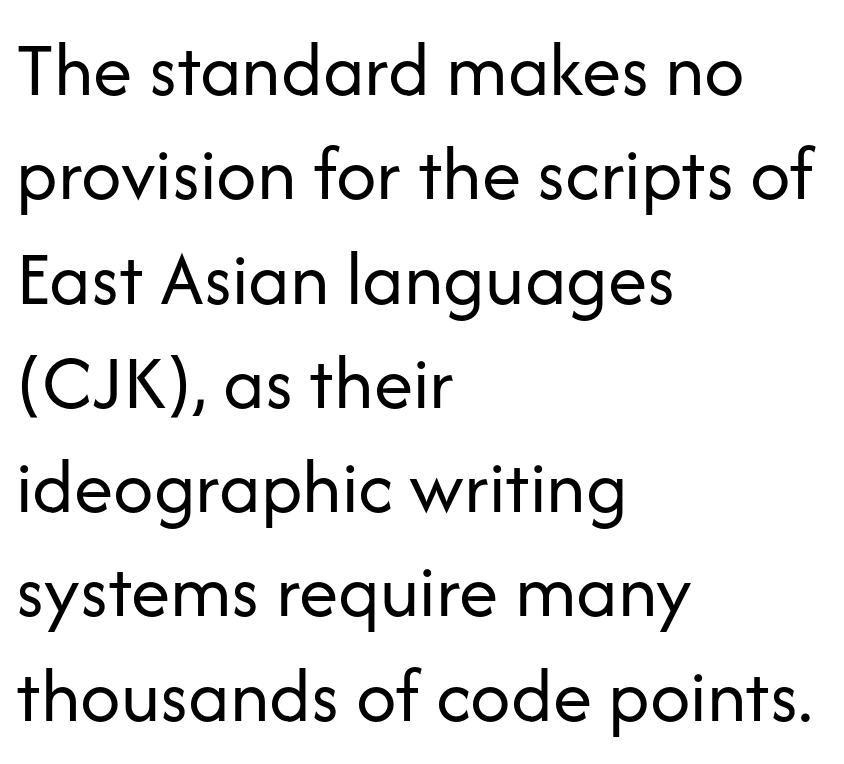
No chunkiness to these letters — they're not bold. A sans-serif font was chosen for this passage. The paragraph has a hard left edge and a soft right edge. Baseline-to-baseline distance is the conventional proportion of letter height. How are the letters spaced? Ordinarily, with no added tracking. A typesetter would mark this as roman, not italic.
